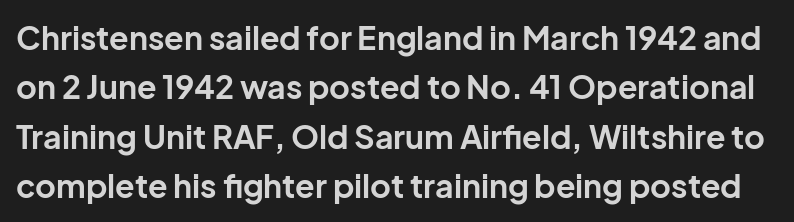
{"serif": "no", "italic": "no", "bold": "yes", "weight": "bold", "width": "normal", "stroke_contrast": "low", "x_height": "medium", "monospaced": "no", "underline": "no", "line_spacing": "normal", "line_spacing_ratio": 1.54, "letter_spacing": "normal", "letter_spacing_em": 0.0, "glyph_px": 32}
